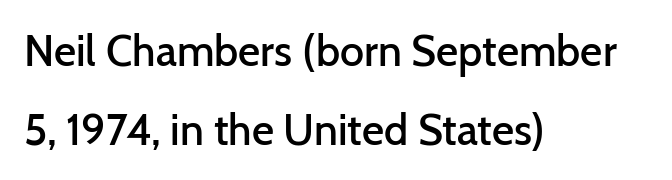
The image shows 43 px semibold sans-serif type, upright; set left-aligned, line spacing 1.83x, normal letter spacing, not underlined; low stroke contrast and a medium x-height.
